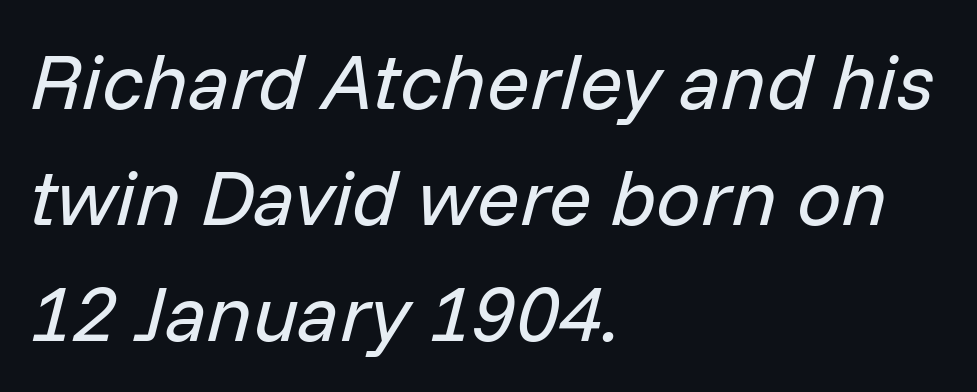
Character widths vary here, with narrow letters taking less room than wide ones. The rendering anchors every line to the left-hand side. Is the stroke heavy? The answer is a plain regular-or-lighter. The font's italic variant was chosen for this text. The glyphs are unaccompanied by any horizontal stroke below them.
